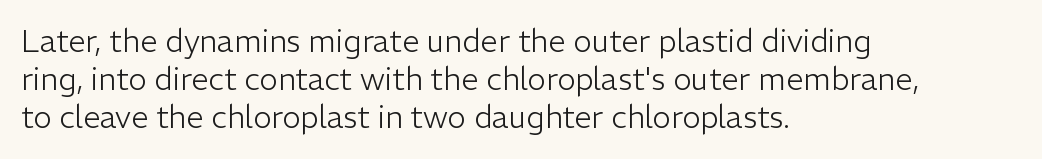
{"serif": "no", "italic": "no", "bold": "no", "weight": "light", "width": "normal", "stroke_contrast": "low", "x_height": "medium", "monospaced": "no", "underline": "no", "align": "left", "line_spacing_ratio": 1.23, "letter_spacing": "normal", "letter_spacing_em": 0.0, "glyph_px": 31}
